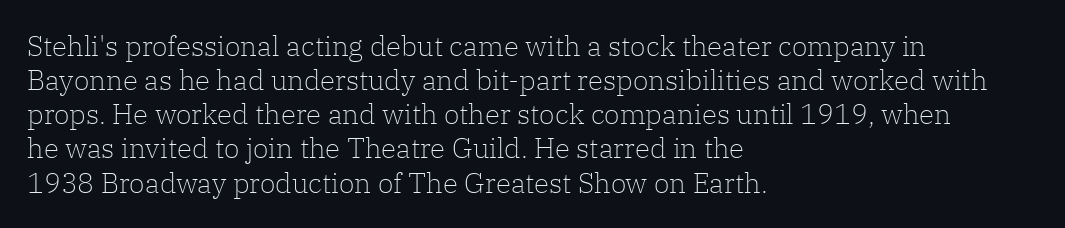
The image shows 28 px light serif type, upright; set left-aligned, line spacing 1.22x, normal letter spacing, not underlined; low stroke contrast and a medium x-height.
